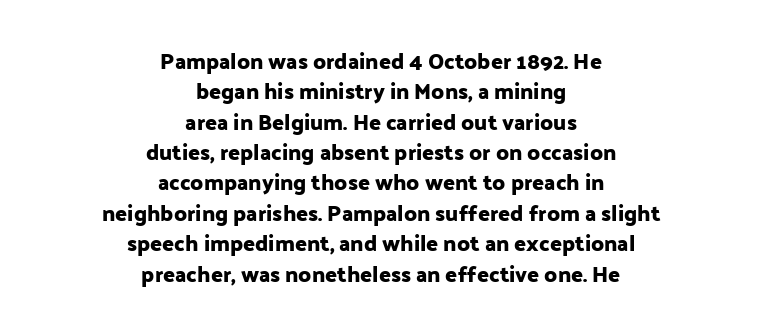
In terms of letterspacing, this is plain default setting. Every character sits straight up, as roman type does. Horizontal bands of white between lines are of average thickness. Short and long lines alike share a common midpoint.
